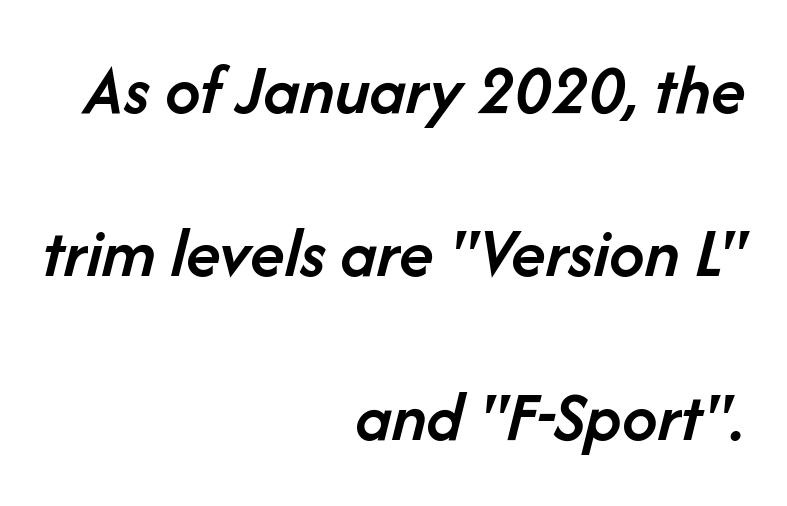
{"italic": "yes", "lean": "right", "slant_degrees": 14, "bold": "semi", "weight": "semibold", "width": "normal", "stroke_contrast": "low", "x_height": "medium", "monospaced": "no", "underline": "no", "align": "right", "line_spacing": "loose", "line_spacing_ratio": 2.3, "letter_spacing": "normal", "letter_spacing_em": 0.0, "glyph_px": 71}
